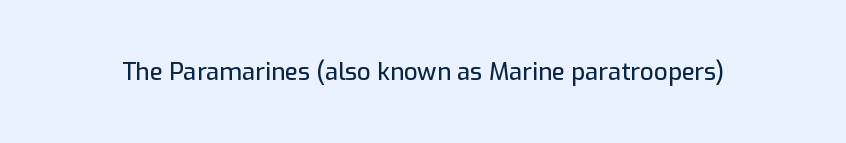
Q: Is the text italic (slanted)? A: No, it is upright.
Q: Is the text underlined? A: No.
Q: Is the spacing between letters normal or unusually wide? A: Normal.
